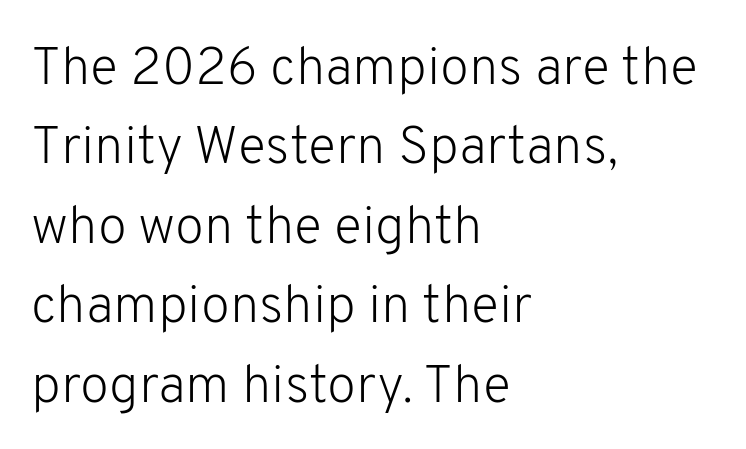
The image shows 53 px light sans-serif type, upright; set left-aligned, normal line spacing (1.5x), normal letter spacing, not underlined; low stroke contrast and a medium x-height.
